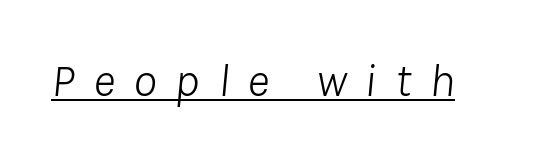
{"italic": "yes", "lean": "right", "slant_degrees": 8, "bold": "no", "weight": "light", "width": "normal", "stroke_contrast": "low", "x_height": "medium", "monospaced": "no", "underline": "yes", "letter_spacing": "wide", "letter_spacing_em": 0.38, "glyph_px": 48}
